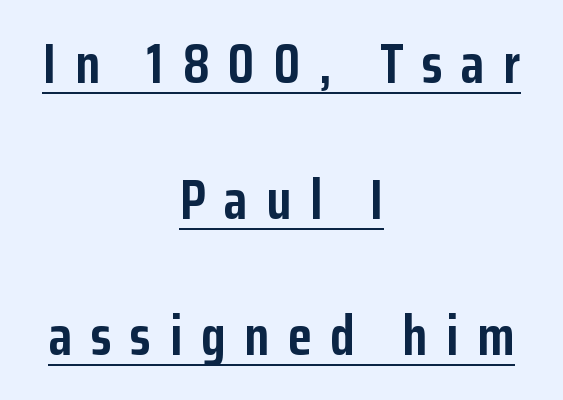
{"serif": "no", "italic": "no", "bold": "yes", "weight": "semibold", "width": "condensed", "stroke_contrast": "low", "x_height": "medium", "monospaced": "no", "underline": "yes", "align": "center", "line_spacing": "loose", "line_spacing_ratio": 2.47, "letter_spacing": "wide", "letter_spacing_em": 0.34, "glyph_px": 55}
